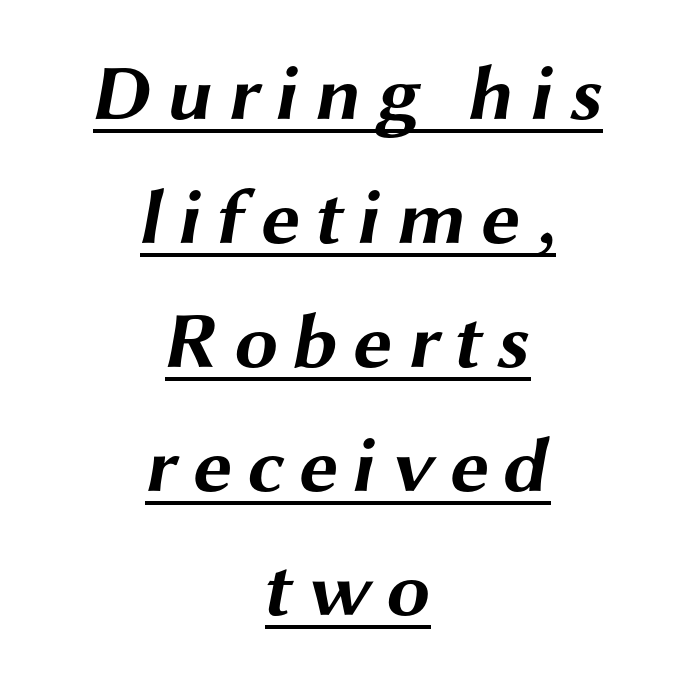
The image shows 79 px bold, wide sans-serif type; set centered, normal line spacing (1.57x), underlined; medium stroke contrast and a medium x-height.
